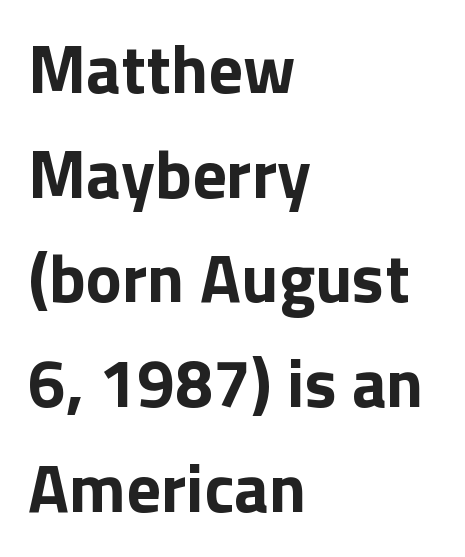
Q: Is the text bold? A: Yes.
Q: Is the text italic (slanted)? A: No, it is upright.
Q: Is the typeface a serif or a sans-serif typeface? A: Sans-serif.
Q: Is the text underlined? A: No.
Q: How is the paragraph aligned? A: Left-aligned.
Q: Is the spacing between letters normal or unusually wide? A: Normal.
Q: Is the spacing between lines tight, normal or loose? A: Normal.
Q: Width (condensed, normal, or wide)? A: Normal.
Q: Stroke contrast? A: Low.
Q: x-height? A: Medium.
Q: Monospaced? A: No.
